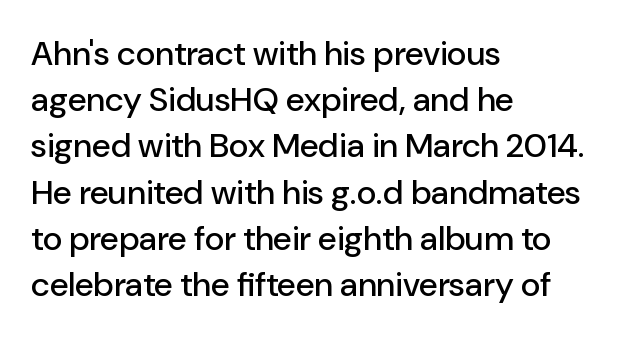
The image shows 34 px sans-serif type, upright; set left-aligned, normal line spacing (1.36x), normal letter spacing, not underlined; low stroke contrast and a medium x-height.
